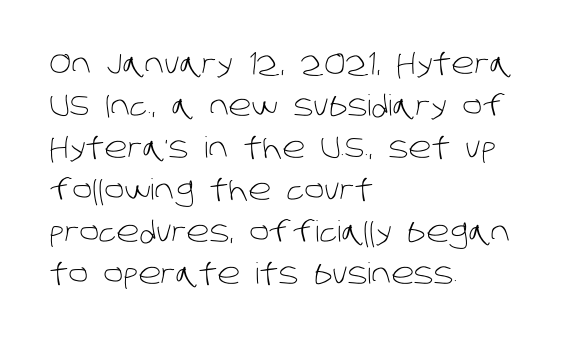
{"serif": "no", "bold": "no", "weight": "light", "width": "normal", "stroke_contrast": "low", "x_height": "large", "monospaced": "no", "underline": "no", "align": "left", "line_spacing": "normal", "line_spacing_ratio": 1.45, "letter_spacing": "normal", "letter_spacing_em": 0.0, "glyph_px": 29}
